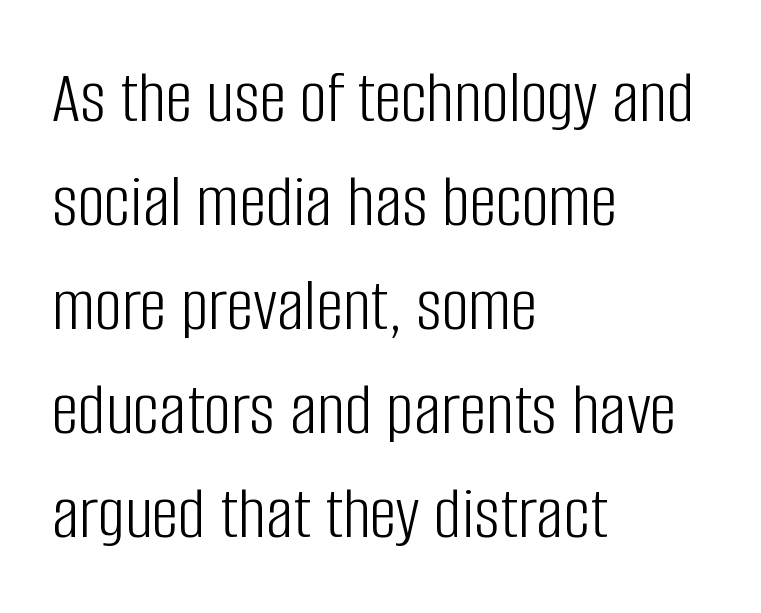
The image shows 76 px light, condensed sans-serif type, upright; set left-aligned, normal line spacing (1.37x), normal letter spacing, not underlined; low stroke contrast and a large x-height.
